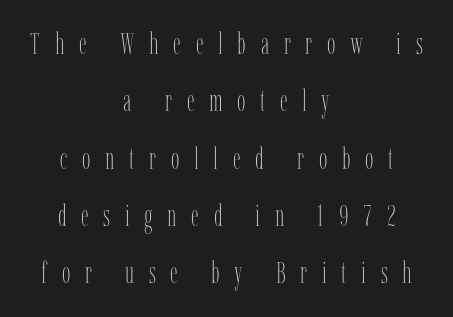
The image shows 30 px thin, condensed type, upright; set centered, loose line spacing (1.91x), unusually wide letter spacing (+0.49 em), not underlined; low stroke contrast and a medium x-height.
